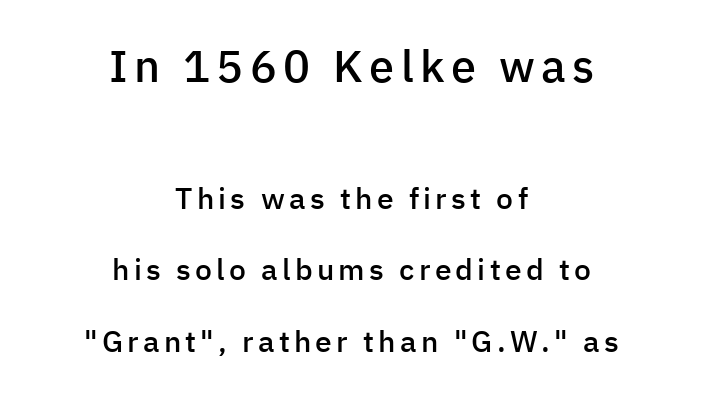
The image shows 45 px semibold sans-serif type, upright; set centered, loose line spacing (2.39x), not underlined; the first (top) block is 1.5x larger; low stroke contrast and a medium x-height.
